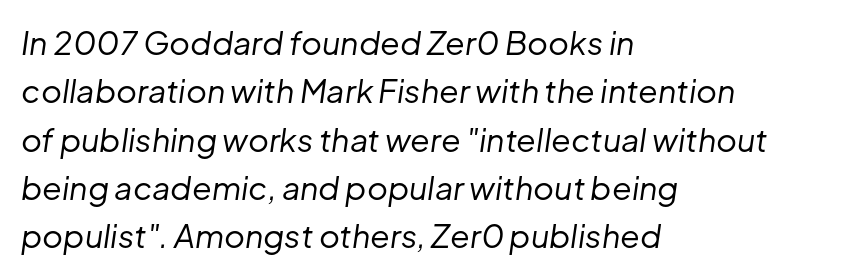
Q: Is the text bold? A: No.
Q: Is the text italic (slanted)? A: Yes, it leans right by about 8 degrees.
Q: Is the text underlined? A: No.
Q: How is the paragraph aligned? A: Left-aligned.
Q: Is the spacing between letters normal or unusually wide? A: Normal.
Q: Is the spacing between lines tight, normal or loose? A: Normal.
Q: Width (condensed, normal, or wide)? A: Normal.
Q: Stroke contrast? A: Low.
Q: x-height? A: Medium.
Q: Monospaced? A: No.
